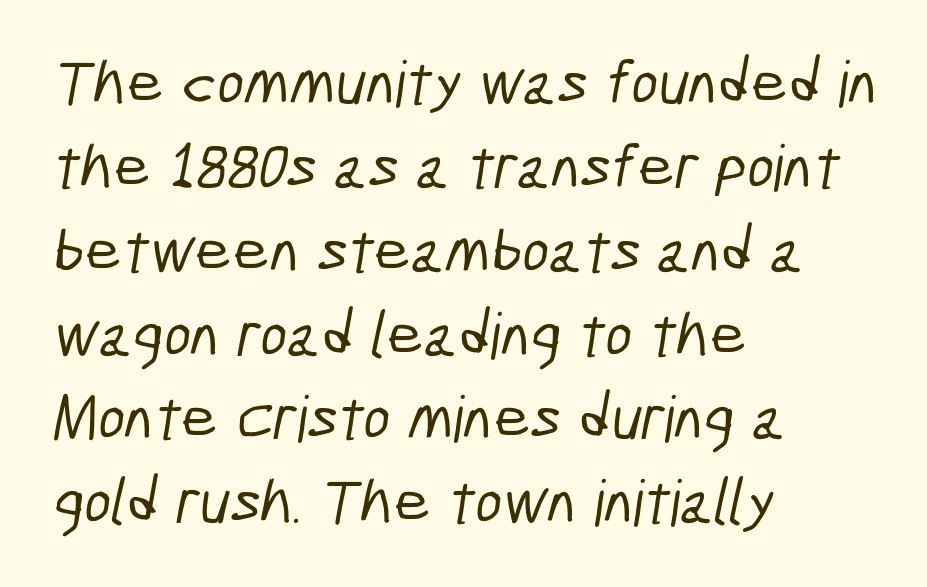
The image shows 64 px condensed sans-serif type; set left-aligned, normal line spacing (1.31x), normal letter spacing, not underlined; low stroke contrast and a medium x-height.
